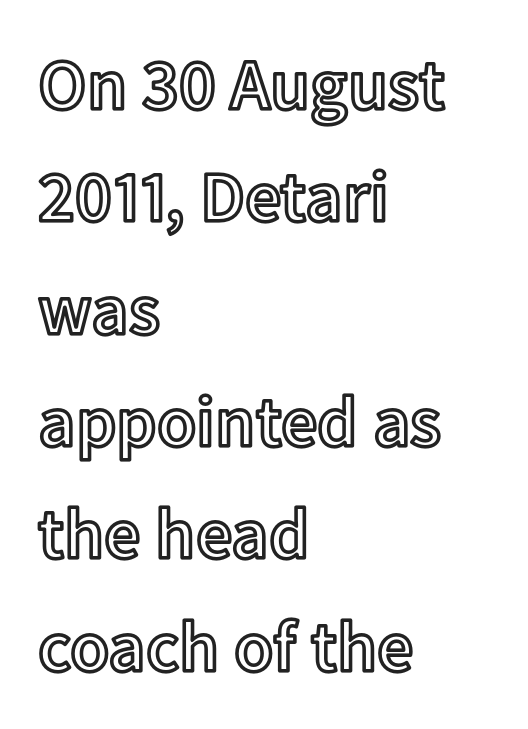
{"italic": "no", "width": "normal", "x_height": "medium", "monospaced": "no", "underline": "no", "align": "left", "line_spacing": "normal", "line_spacing_ratio": 1.56, "letter_spacing": "normal", "letter_spacing_em": 0.0, "glyph_px": 72}
